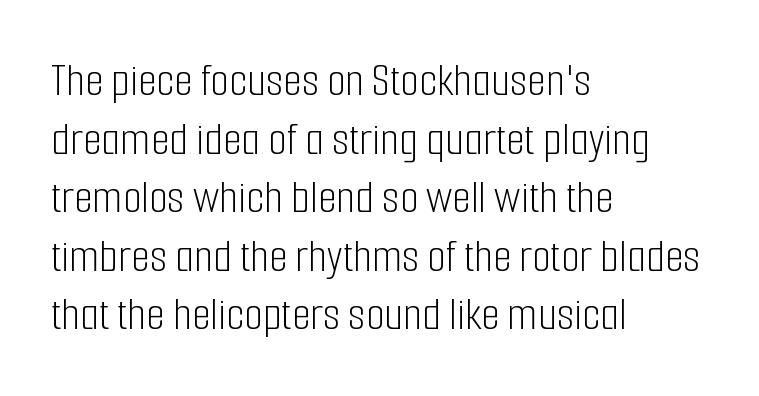
Q: Is the text bold? A: No.
Q: Is the text italic (slanted)? A: No, it is upright.
Q: Is the typeface a serif or a sans-serif typeface? A: Sans-serif.
Q: Is the text underlined? A: No.
Q: How is the paragraph aligned? A: Left-aligned.
Q: Is the spacing between letters normal or unusually wide? A: Normal.
Q: Width (condensed, normal, or wide)? A: Condensed.
Q: Stroke contrast? A: Low.
Q: x-height? A: Medium.
Q: Monospaced? A: No.
